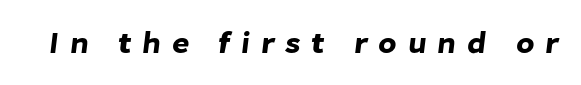
In terms of letterform style, serifs are entirely absent. These lines are rendered in a variable-pitch font. Glyph-to-glyph distance is far greater than everyday printed text. Bare-footed words on every line.
